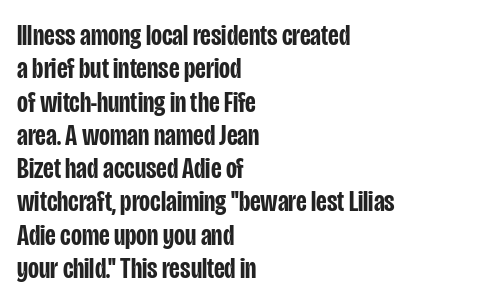
Style check: upright. Regarding serifs, this sample does without them. The string is rendered with underlining switched off. Which margin do the lines hug? The left one — the right edge is uneven. Characters follow at the spacing the type designer built in. Firm but not heavy-handed strokes: this text is semibold.
